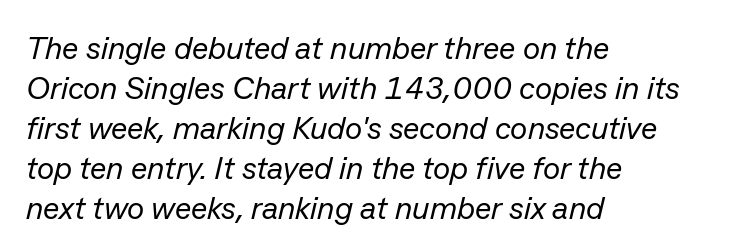
The image shows 32 px regular-weight type, italic (leaning right); set left-aligned, normal line spacing (1.25x), normal letter spacing, not underlined; low stroke contrast and a medium x-height.
